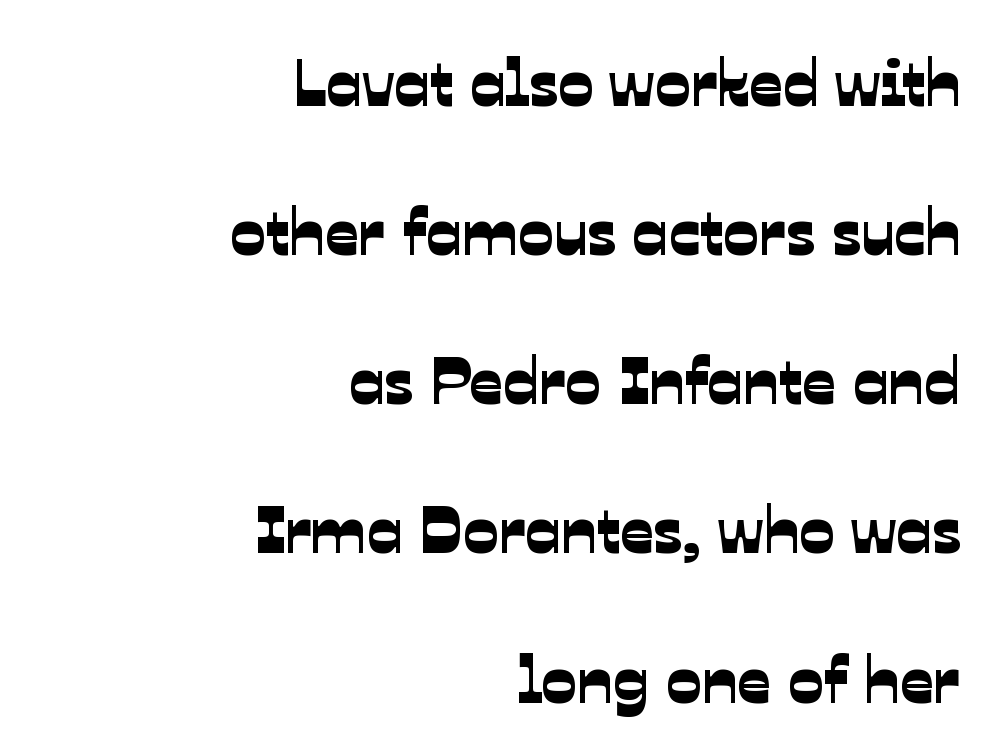
Every row of glyphs terminates at an identical x-position on the right. Compared with typical paragraphs, the rows here are farther apart. Each letter keeps its own natural width here, so spacing adapts to shape. The foot of each line stays bare and open. Each word holds together tightly as a unit, with standard inter-letter gaps.
